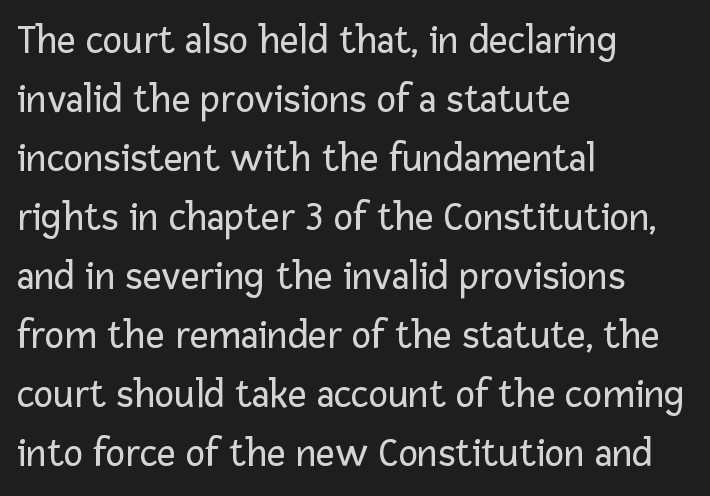
Q: Is the text bold? A: No.
Q: Is the text italic (slanted)? A: No, it is upright.
Q: Is the typeface a serif or a sans-serif typeface? A: Sans-serif.
Q: Is the text underlined? A: No.
Q: How is the paragraph aligned? A: Left-aligned.
Q: Is the spacing between letters normal or unusually wide? A: Normal.
Q: Is the spacing between lines tight, normal or loose? A: Normal.
Q: Width (condensed, normal, or wide)? A: Normal.
Q: Stroke contrast? A: Low.
Q: x-height? A: Medium.
Q: Monospaced? A: No.
